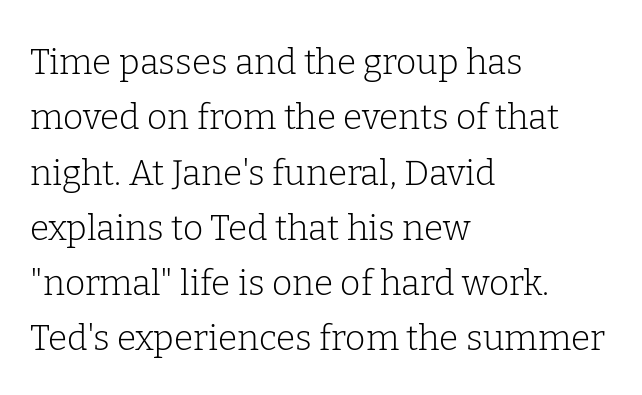
No italicization has been applied; the sample stays upright. All the whitespace from short lines collects on the right. Note the varied advance widths — an 'i' is clearly narrower than an 'm'. Note: serifs present on the glyphs. Students, note that the glyphs here touch the page at normal intervals.
